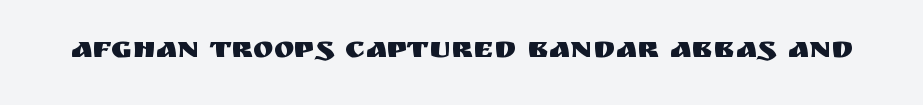
Q: Is the text italic (slanted)? A: No, it is upright.
Q: Is the typeface a serif or a sans-serif typeface? A: Sans-serif.
Q: Is the text underlined? A: No.
Q: Is the spacing between letters normal or unusually wide? A: Normal.
Q: Width (condensed, normal, or wide)? A: Normal.
Q: Stroke contrast? A: Medium.
Q: x-height? A: Large.
Q: Monospaced? A: No.
